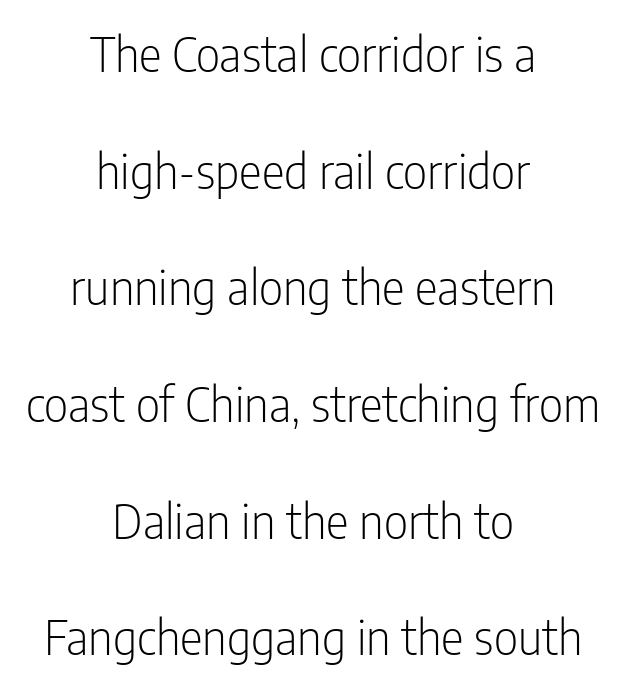
{"serif": "no", "italic": "no", "bold": "no", "weight": "light", "width": "condensed", "stroke_contrast": "low", "x_height": "medium", "monospaced": "no", "underline": "no", "align": "center", "line_spacing": "loose", "line_spacing_ratio": 2.43, "letter_spacing": "normal", "letter_spacing_em": 0.0, "glyph_px": 48}
